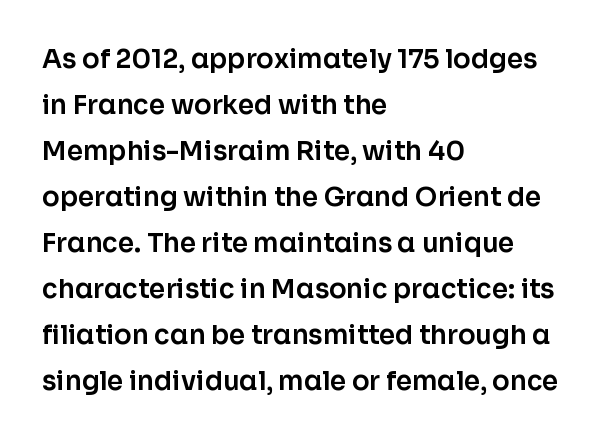
Anything drawn beneath the words? Only blank space. The type sits square on the baseline with zero lean. Each word holds together tightly as a unit, with standard inter-letter gaps. This rendering uses left alignment, leaving the right contour irregular.
